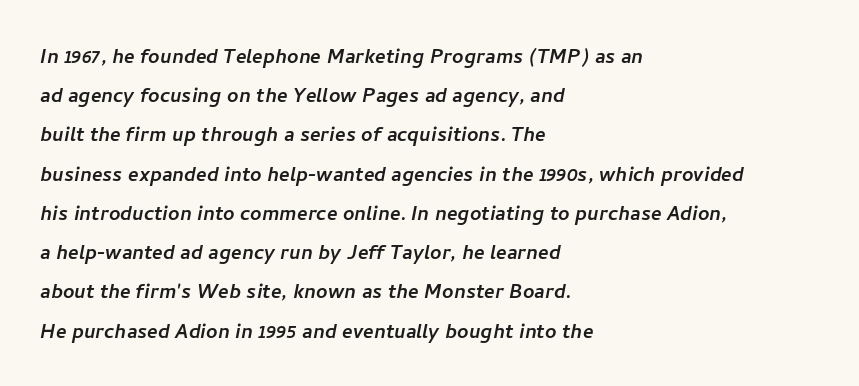
The lines are quadded left. Observe the ordinary spacing: letters are neighbours, not strangers. The string is rendered with underlining switched off. Each new line begins a customary step beneath the previous one.
